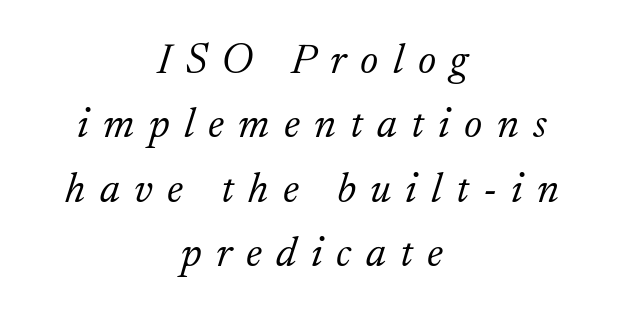
{"serif": "yes", "italic": "yes", "lean": "right", "slant_degrees": 17, "bold": "no", "weight": "light", "width": "normal", "stroke_contrast": "low", "x_height": "small", "monospaced": "no", "underline": "no", "align": "center", "line_spacing": "normal", "line_spacing_ratio": 1.5, "letter_spacing": "wide", "letter_spacing_em": 0.33, "glyph_px": 43}
